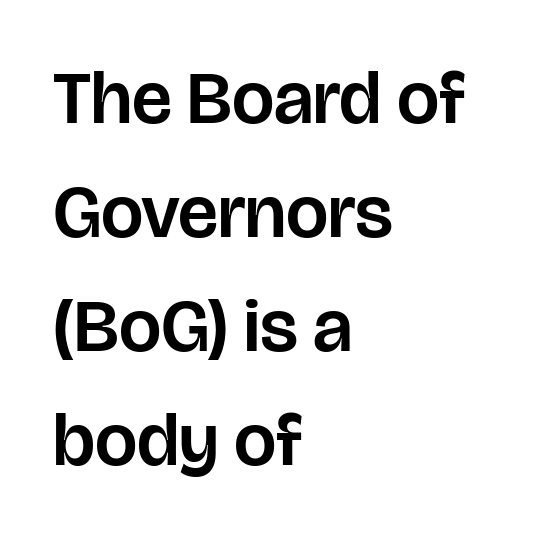
Stroke terminals: plain, sans-serif. Caption: standard tracking, unaltered. Check the space under the baseline: it is left empty. These lines are set flush left with a ragged right edge. Posture: vertical.
